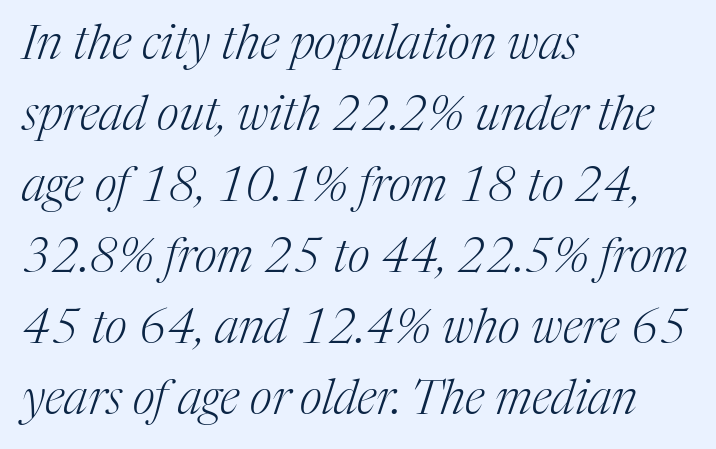
Q: Is the text bold? A: No.
Q: Is the text italic (slanted)? A: Yes, it leans right by about 17 degrees.
Q: Is the typeface a serif or a sans-serif typeface? A: Serif.
Q: Is the text underlined? A: No.
Q: How is the paragraph aligned? A: Left-aligned.
Q: Is the spacing between letters normal or unusually wide? A: Normal.
Q: Is the spacing between lines tight, normal or loose? A: Normal.
Q: Width (condensed, normal, or wide)? A: Normal.
Q: Stroke contrast? A: Medium.
Q: x-height? A: Medium.
Q: Monospaced? A: No.
